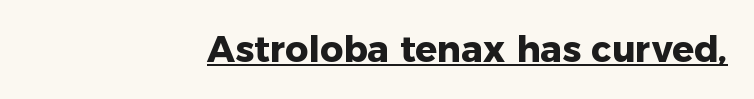
Grotesque or geometric, the face here clearly has no serifs. The passage shown is typed in a proportional face where columns would drift. The lettering stays uniformly vertical, giving the passage a roman look. Does extra space separate the letters? No, they use regular spacing. Students, observe the line beneath the letters — that is underlining. The passage is arranged like a letterhead date or caption credit — flush right.
